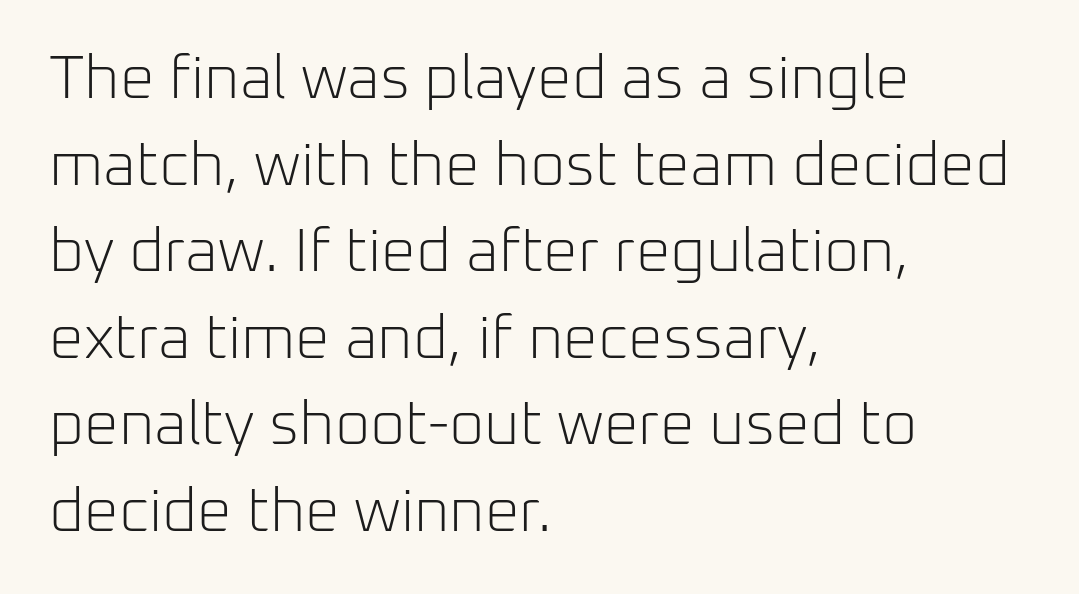
{"serif": "no", "italic": "no", "bold": "no", "weight": "light", "width": "normal", "stroke_contrast": "low", "x_height": "medium", "monospaced": "no", "underline": "no", "align": "left", "line_spacing": "normal", "line_spacing_ratio": 1.42, "letter_spacing": "normal", "letter_spacing_em": 0.0, "glyph_px": 61}
